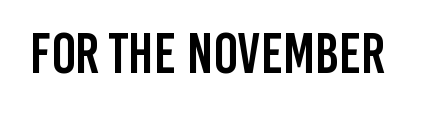
{"serif": "no", "italic": "no", "width": "condensed", "stroke_contrast": "low", "x_height": "large", "monospaced": "no", "underline": "no", "letter_spacing": "normal", "letter_spacing_em": 0.0, "glyph_px": 57}
